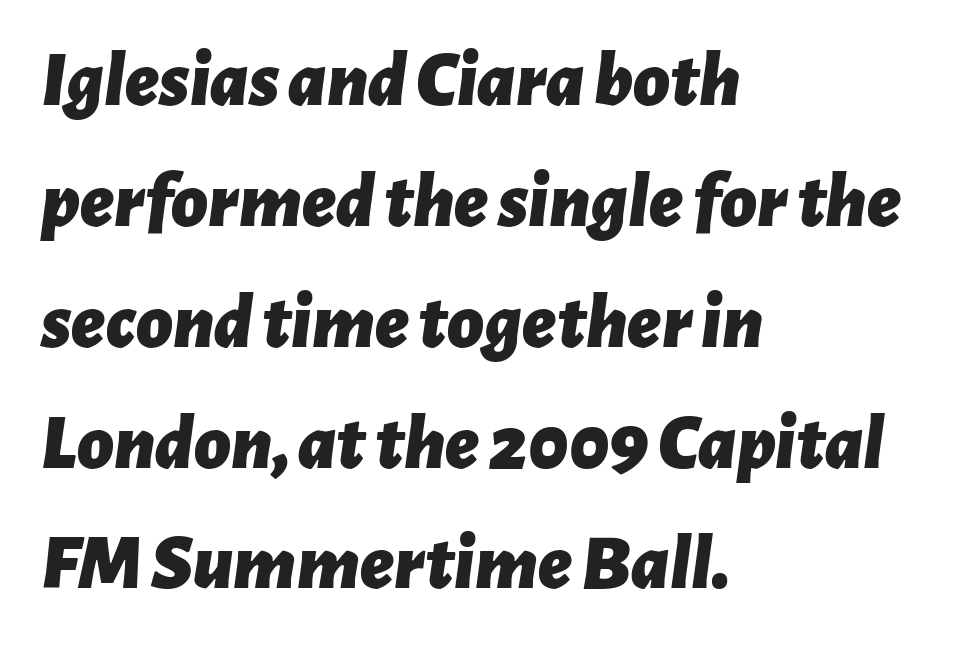
The image shows 79 px bold type, italic (leaning right); set left-aligned, normal line spacing (1.53x), normal letter spacing, not underlined; low stroke contrast and a medium x-height.
